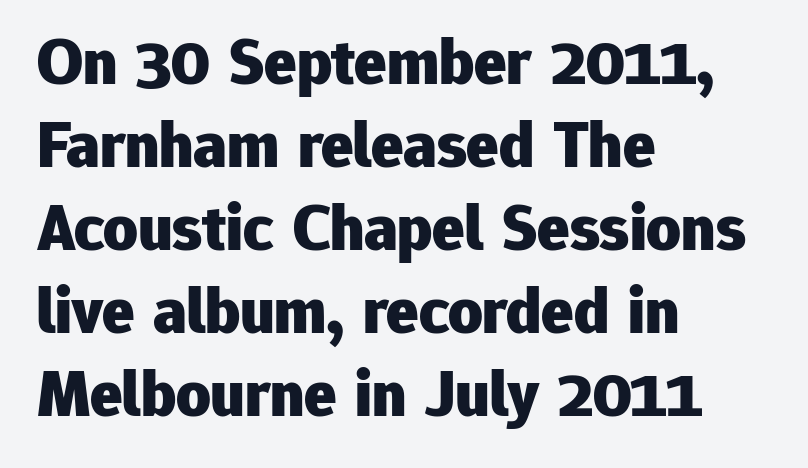
The image shows 67 px heavy sans-serif type, upright; set left-aligned, line spacing 1.24x, normal letter spacing, not underlined; low stroke contrast and a medium x-height.
